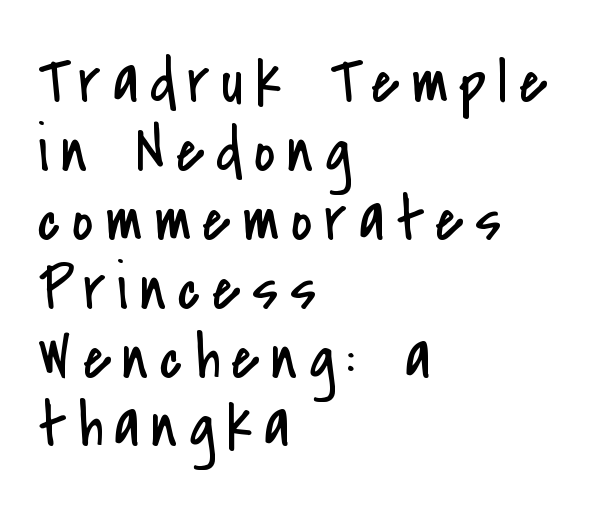
{"serif": "no", "italic": "no", "bold": "no", "weight": "regular", "width": "condensed", "stroke_contrast": "low", "x_height": "small", "monospaced": "no", "underline": "no", "align": "left", "line_spacing": "tight", "line_spacing_ratio": 1.06, "glyph_px": 65}
